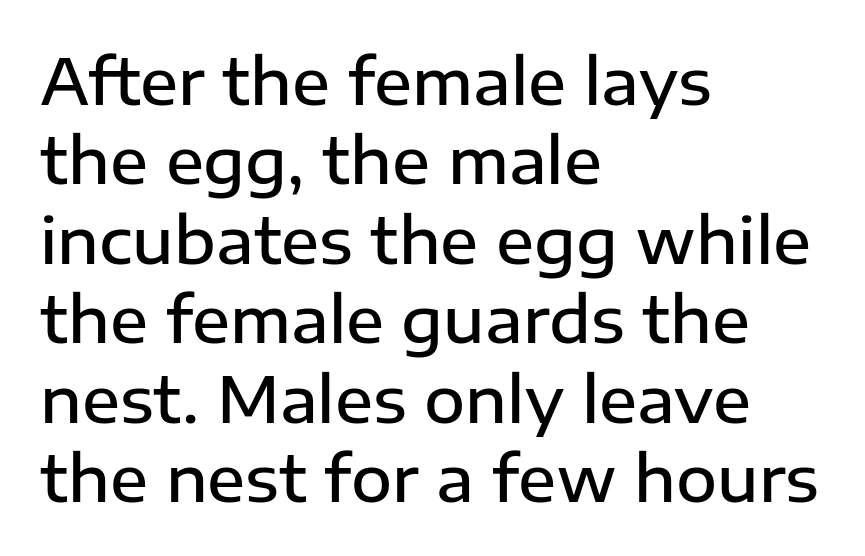
Q: Is the text bold? A: Semi-bold.
Q: Is the text italic (slanted)? A: No, it is upright.
Q: Is the typeface a serif or a sans-serif typeface? A: Sans-serif.
Q: Is the text underlined? A: No.
Q: How is the paragraph aligned? A: Left-aligned.
Q: Is the spacing between letters normal or unusually wide? A: Normal.
Q: Is the spacing between lines tight, normal or loose? A: Normal.
Q: Width (condensed, normal, or wide)? A: Normal.
Q: Stroke contrast? A: Low.
Q: x-height? A: Medium.
Q: Monospaced? A: No.
